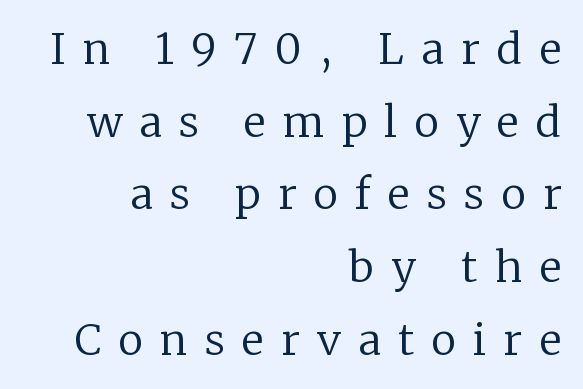
{"serif": "yes", "italic": "no", "bold": "no", "weight": "regular", "width": "normal", "stroke_contrast": "low", "x_height": "medium", "monospaced": "no", "underline": "no", "align": "right", "line_spacing_ratio": 1.73, "letter_spacing": "wide", "letter_spacing_em": 0.42, "glyph_px": 42}
